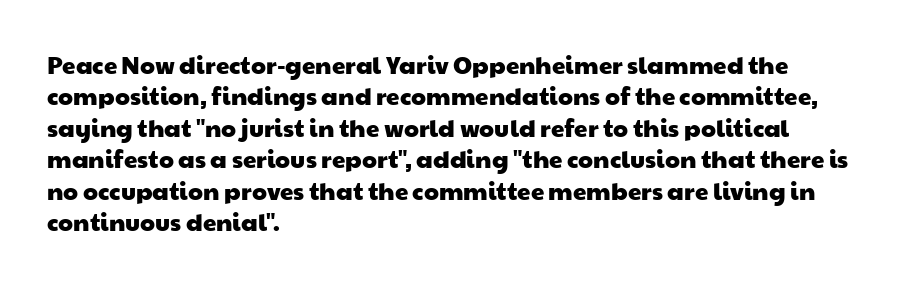
Observe the ordinary spacing: letters are neighbours, not strangers. The string is rendered with underlining switched off. Normally led — the rows are evenly, conventionally spaced. The rendering anchors every line to the left-hand side.
